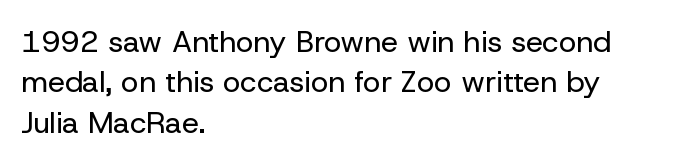
Q: Is the text bold? A: No.
Q: Is the text italic (slanted)? A: No, it is upright.
Q: Is the typeface a serif or a sans-serif typeface? A: Sans-serif.
Q: Is the text underlined? A: No.
Q: How is the paragraph aligned? A: Left-aligned.
Q: Is the spacing between letters normal or unusually wide? A: Normal.
Q: Is the spacing between lines tight, normal or loose? A: Normal.
Q: Width (condensed, normal, or wide)? A: Normal.
Q: Stroke contrast? A: Low.
Q: x-height? A: Medium.
Q: Monospaced? A: No.
